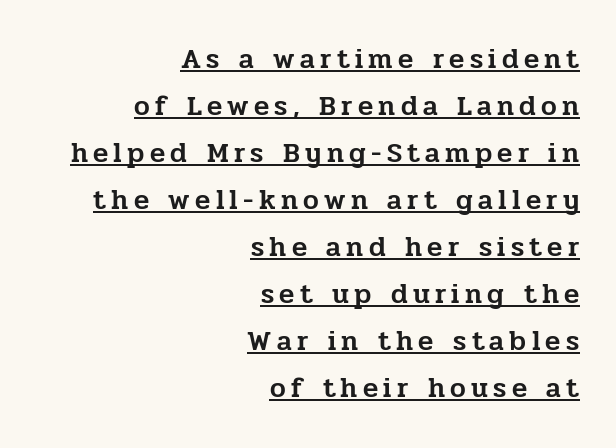
Q: Is the text italic (slanted)? A: No, it is upright.
Q: Is the typeface a serif or a sans-serif typeface? A: Serif.
Q: Is the text underlined? A: Yes.
Q: How is the paragraph aligned? A: Right-aligned.
Q: Is the spacing between lines tight, normal or loose? A: Normal.
Q: Width (condensed, normal, or wide)? A: Normal.
Q: Stroke contrast? A: Low.
Q: x-height? A: Medium.
Q: Monospaced? A: No.
